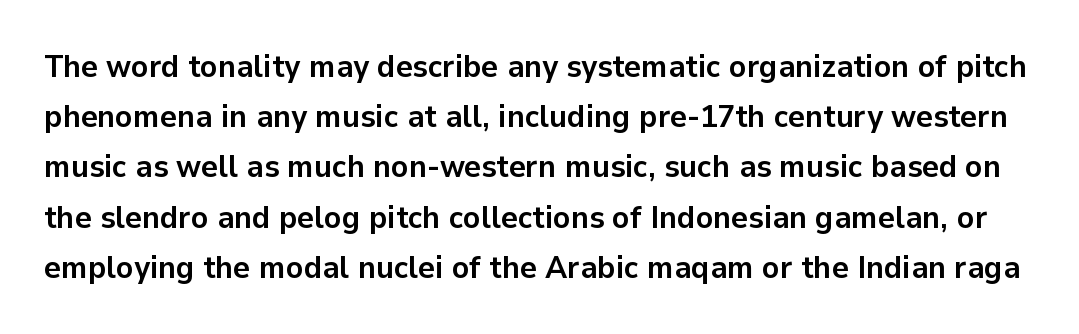
Caption: standard tracking, unaltered. In terms of posture, this sample is upright. Underlining? Definitely not there. The face used here is a sans, in the tradition of grotesques and geometrics. Evenly set lines give the paragraph a standard silhouette.
